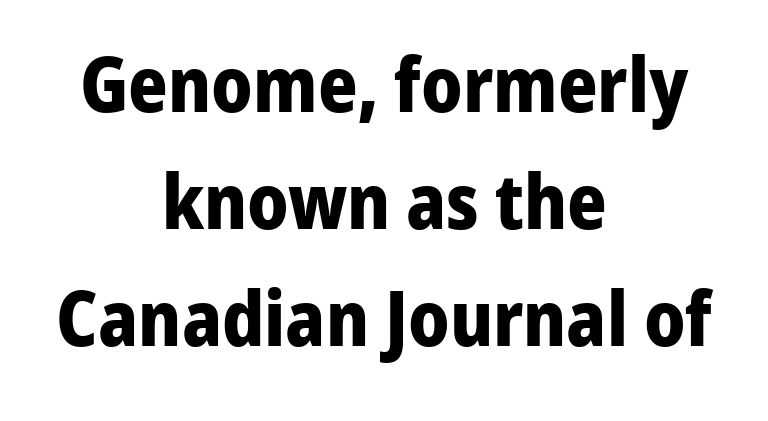
The image shows 76 px bold sans-serif type, upright; set centered, normal line spacing (1.54x), normal letter spacing, not underlined; low stroke contrast and a medium x-height.
